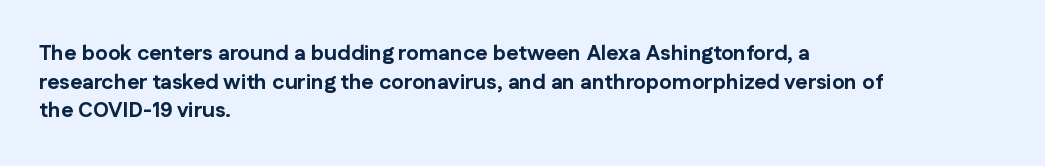
Notice how descenders clear the ascenders below comfortably — that's standard leading. Clear beneath every line of the passage. These lines are set flush left with a ragged right edge. The type sits square on the baseline with zero lean. Each word holds together tightly as a unit, with standard inter-letter gaps.
